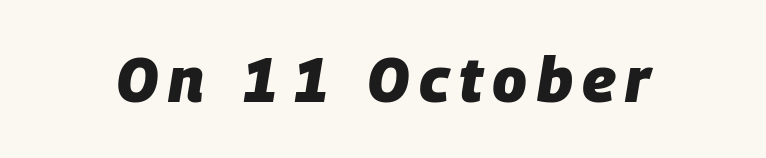
Q: Is the text bold? A: Yes.
Q: Is the text italic (slanted)? A: Yes, it leans right by about 9 degrees.
Q: Is the text underlined? A: No.
Q: Width (condensed, normal, or wide)? A: Normal.
Q: Stroke contrast? A: Low.
Q: x-height? A: Large.
Q: Monospaced? A: No.
